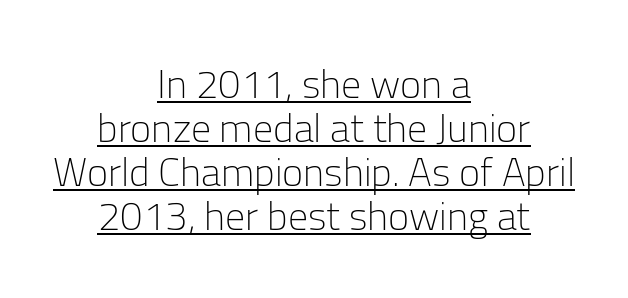
Q: Is the text bold? A: No.
Q: Is the text italic (slanted)? A: No, it is upright.
Q: Is the typeface a serif or a sans-serif typeface? A: Sans-serif.
Q: Is the text underlined? A: Yes.
Q: How is the paragraph aligned? A: Centered.
Q: Is the spacing between letters normal or unusually wide? A: Normal.
Q: Is the spacing between lines tight, normal or loose? A: Tight.
Q: Width (condensed, normal, or wide)? A: Normal.
Q: Stroke contrast? A: Low.
Q: x-height? A: Medium.
Q: Monospaced? A: No.
